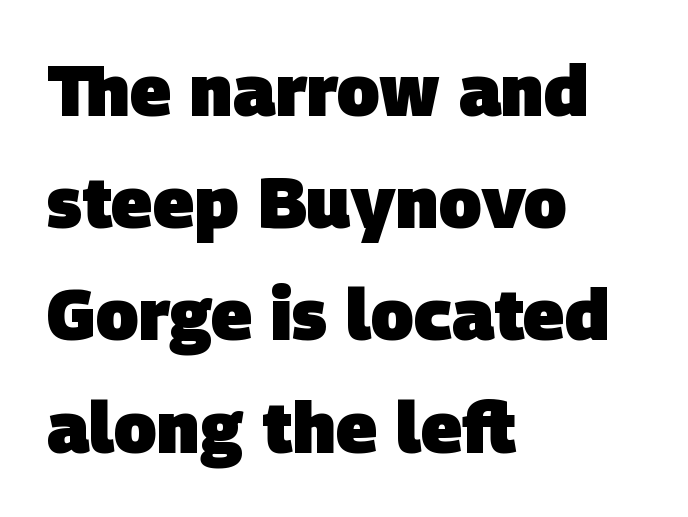
The image shows 71 px heavy sans-serif type; set left-aligned, normal line spacing (1.58x), normal letter spacing, not underlined; low stroke contrast and a large x-height.
